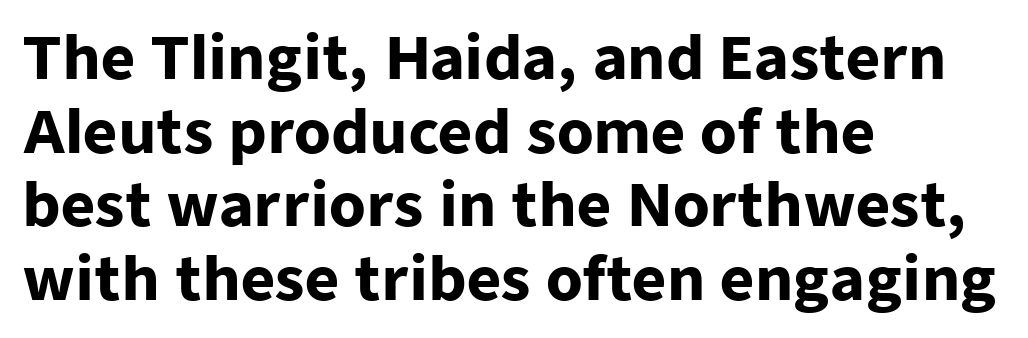
{"serif": "no", "italic": "no", "bold": "yes", "weight": "heavy", "width": "normal", "stroke_contrast": "low", "x_height": "medium", "monospaced": "no", "underline": "no", "align": "left", "line_spacing": "normal", "line_spacing_ratio": 1.25, "letter_spacing": "normal", "letter_spacing_em": 0.0, "glyph_px": 59}
